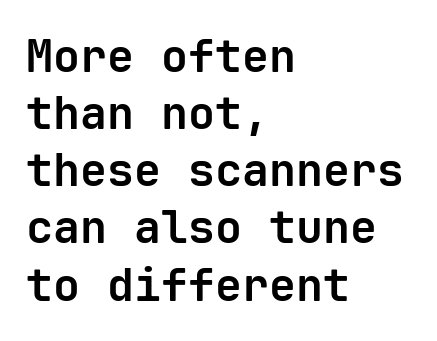
Q: Is the text bold? A: Yes.
Q: Is the text italic (slanted)? A: No, it is upright.
Q: Is the typeface a serif or a sans-serif typeface? A: Sans-serif.
Q: Is the text underlined? A: No.
Q: How is the paragraph aligned? A: Left-aligned.
Q: Is the spacing between letters normal or unusually wide? A: Normal.
Q: Is the spacing between lines tight, normal or loose? A: Normal.
Q: Width (condensed, normal, or wide)? A: Normal.
Q: Stroke contrast? A: Low.
Q: x-height? A: Medium.
Q: Monospaced? A: Yes.
